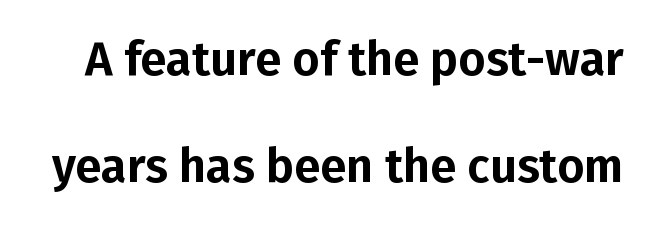
{"serif": "no", "italic": "no", "width": "normal", "stroke_contrast": "low", "x_height": "medium", "monospaced": "no", "underline": "no", "line_spacing": "loose", "line_spacing_ratio": 2.28, "letter_spacing": "normal", "letter_spacing_em": 0.0, "glyph_px": 47}
